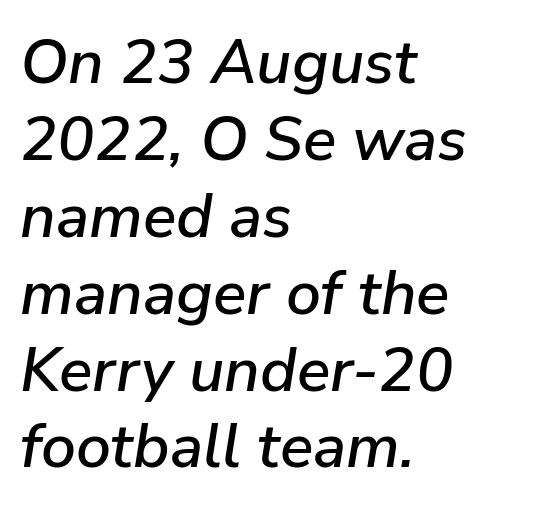
{"italic": "yes", "lean": "right", "slant_degrees": 9, "width": "normal", "stroke_contrast": "low", "x_height": "medium", "monospaced": "no", "underline": "no", "align": "left", "line_spacing_ratio": 1.24, "letter_spacing": "normal", "letter_spacing_em": 0.0, "glyph_px": 62}
